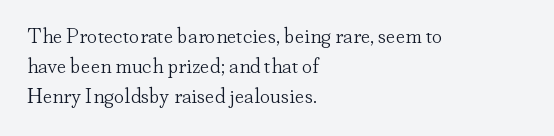
The image shows 21 px text type, upright; set left-aligned, normal line spacing (1.44x), normal letter spacing, not underlined.
